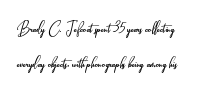
{"bold": "no", "underline": "no", "align": "left", "line_spacing": "normal", "line_spacing_ratio": 1.68, "letter_spacing": "normal", "letter_spacing_em": 0.0, "glyph_px": 21}
